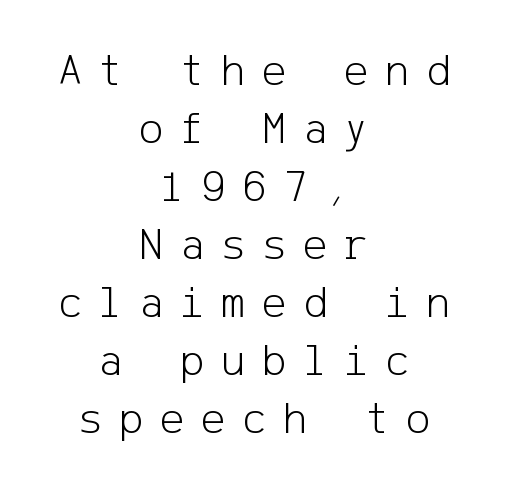
{"serif": "no", "italic": "no", "bold": "no", "weight": "light", "width": "normal", "stroke_contrast": "low", "x_height": "medium", "underline": "no", "align": "center", "line_spacing": "normal", "line_spacing_ratio": 1.26, "letter_spacing": "wide", "letter_spacing_em": 0.36, "glyph_px": 46}
